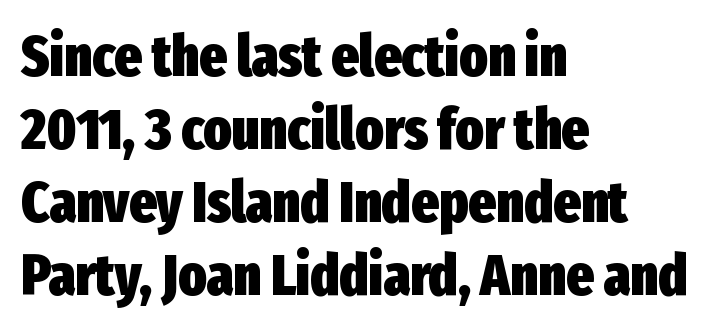
{"serif": "no", "italic": "no", "bold": "yes", "weight": "heavy", "width": "condensed", "stroke_contrast": "low", "x_height": "medium", "monospaced": "no", "underline": "no", "align": "left", "line_spacing": "normal", "line_spacing_ratio": 1.26, "letter_spacing": "normal", "letter_spacing_em": 0.0, "glyph_px": 58}
